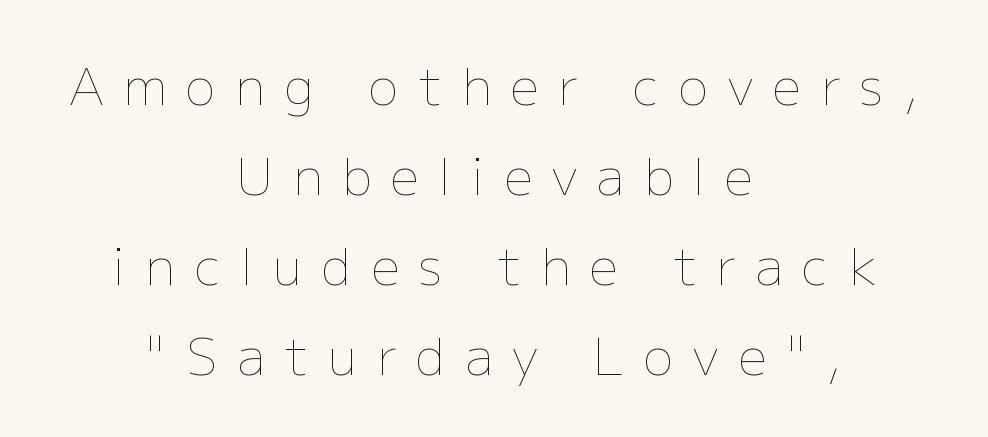
One-word summary of the alignment: center. The passage shown is typed in a proportional face where columns would drift. Words appear elongated and porous because spacing is wide. Descenders hang freely into open space. The typeface has the unassuming heft of standard copy or less.
